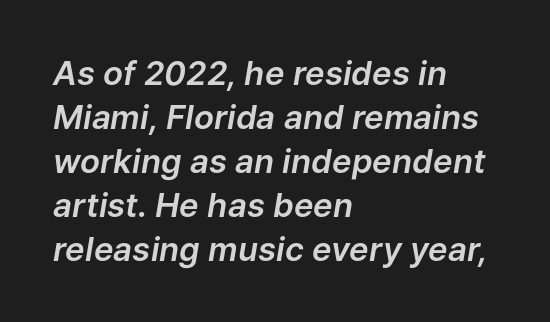
{"italic": "yes", "lean": "right", "slant_degrees": 9, "width": "normal", "stroke_contrast": "low", "x_height": "medium", "monospaced": "no", "underline": "no", "align": "left", "line_spacing": "normal", "line_spacing_ratio": 1.33, "letter_spacing": "normal", "letter_spacing_em": 0.0, "glyph_px": 33}
